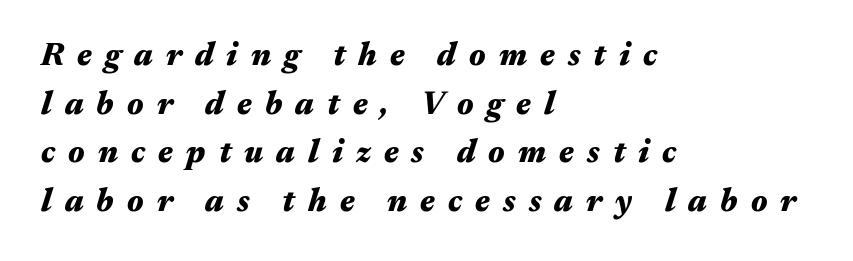
The image shows 32 px heavy, wide type, italic (leaning right); set left-aligned, normal line spacing (1.52x), unusually wide letter spacing (+0.41 em), not underlined; medium stroke contrast and a medium x-height.
